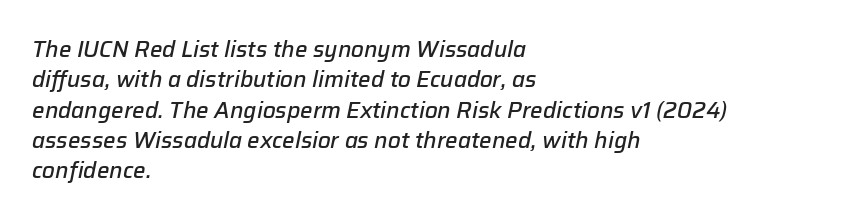
Q: Is the text bold? A: Semi-bold.
Q: Is the text italic (slanted)? A: Yes, it leans right by about 12 degrees.
Q: Is the text underlined? A: No.
Q: How is the paragraph aligned? A: Left-aligned.
Q: Is the spacing between letters normal or unusually wide? A: Normal.
Q: Is the spacing between lines tight, normal or loose? A: Normal.
